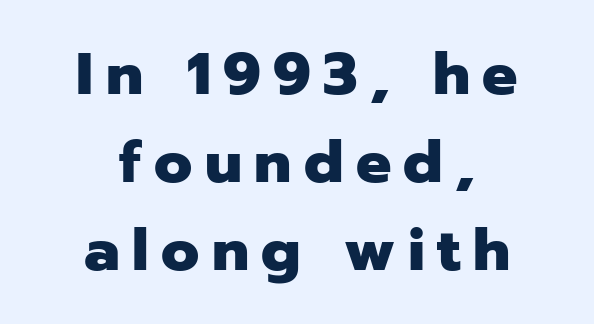
Tall strokes in this sample are plumb rather than angled. Students, note that the glyphs here are deliberately spaced far apart. Note: no serifs on the glyphs. Does the leading feel generous? No, just average. The zone under the glyphs is completely vacant.
